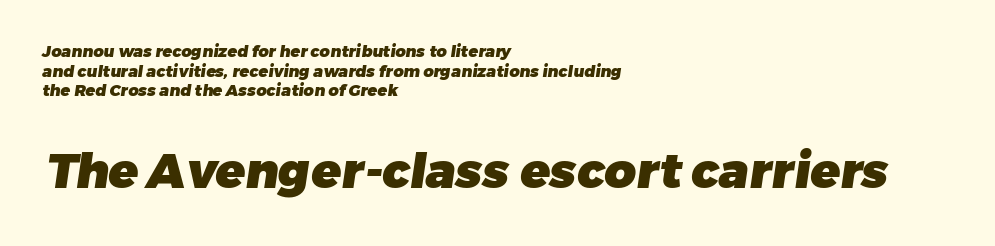
Q: Is the text bold? A: Yes.
Q: Is the typeface a serif or a sans-serif typeface? A: Sans-serif.
Q: Is the text underlined? A: No.
Q: How is the paragraph aligned? A: Left-aligned.
Q: Is the spacing between letters normal or unusually wide? A: Normal.
Q: Which block of text is set in a larger size, the first (top) or the second (bottom)? A: The second (bottom) one.
Q: Width (condensed, normal, or wide)? A: Normal.
Q: Stroke contrast? A: Low.
Q: x-height? A: Medium.
Q: Monospaced? A: No.
